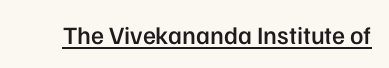
{"italic": "no", "bold": "semi", "underline": "yes", "letter_spacing": "normal", "letter_spacing_em": 0.0, "glyph_px": 25}
